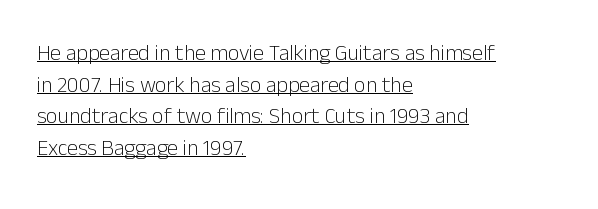
The image shows 22 px text type, upright; set left-aligned, normal line spacing (1.44x), normal letter spacing, underlined.
